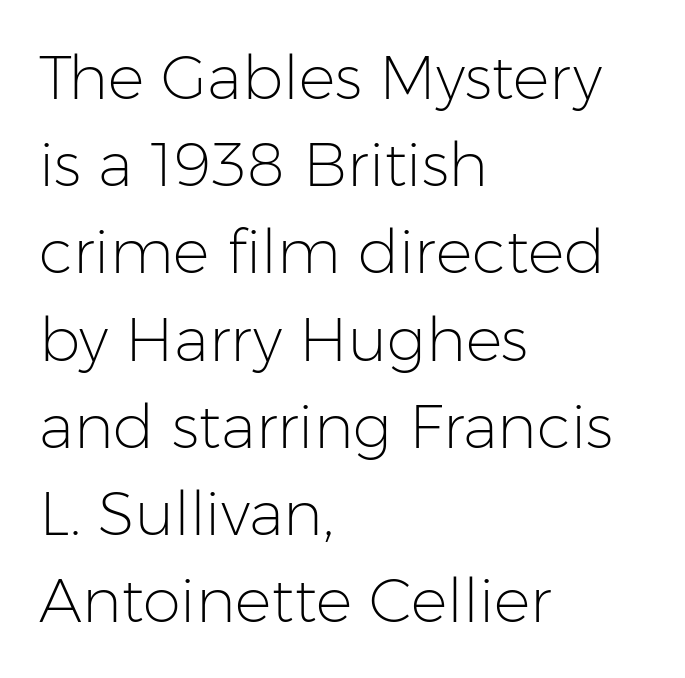
Q: Is the text bold? A: No.
Q: Is the text italic (slanted)? A: No, it is upright.
Q: Is the typeface a serif or a sans-serif typeface? A: Sans-serif.
Q: Is the text underlined? A: No.
Q: How is the paragraph aligned? A: Left-aligned.
Q: Is the spacing between letters normal or unusually wide? A: Normal.
Q: Is the spacing between lines tight, normal or loose? A: Normal.
Q: Width (condensed, normal, or wide)? A: Normal.
Q: Stroke contrast? A: Low.
Q: x-height? A: Medium.
Q: Monospaced? A: No.
